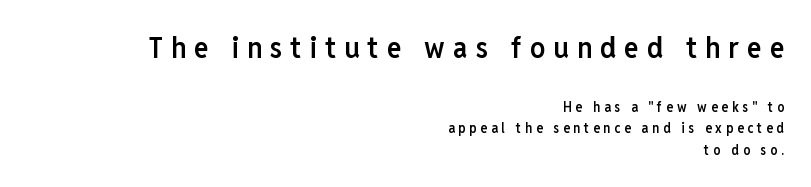
Typeset ragged left — the right edge is the straight one. Size contrast runs from large at the top to small at the bottom. The typography opts for an upright posture over an oblique one. Stems and bowls a touch heavier than normal — semibold. Words appear elongated and porous because spacing is wide.
